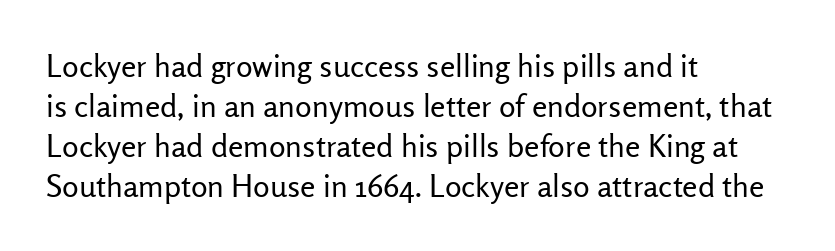
The image shows 31 px regular-weight sans-serif type, upright; set left-aligned, normal line spacing (1.29x), normal letter spacing, not underlined; low stroke contrast and a medium x-height.
